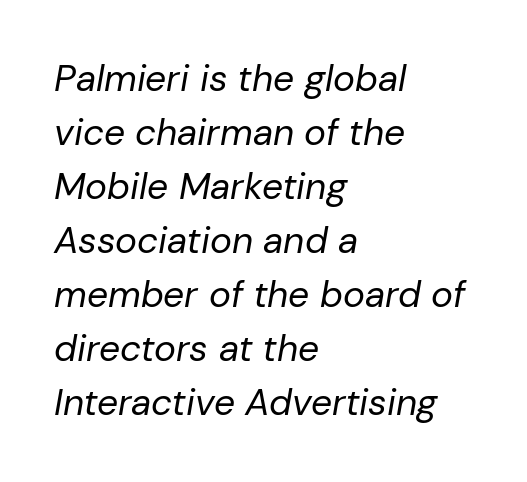
No chunkiness to these letters — they're not bold. Proportional: the letters do not fall into vertical columns. Underline: absent. Visually the block forms a straight wall on the left and a jagged coastline on the right. Does the lettering tilt? It does — this is italic.
